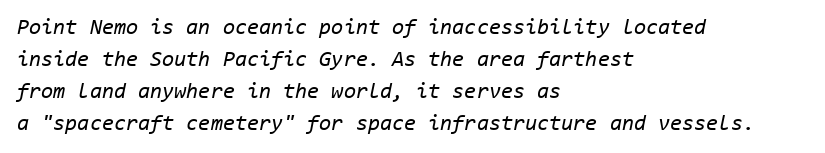
If you drew a ruler down the left edge, every line would touch it. Stems here are at most as thick as an everyday book face. In terms of leading, this rendering sits right in the middle. The passage shown leans; its letterforms are oblique.
